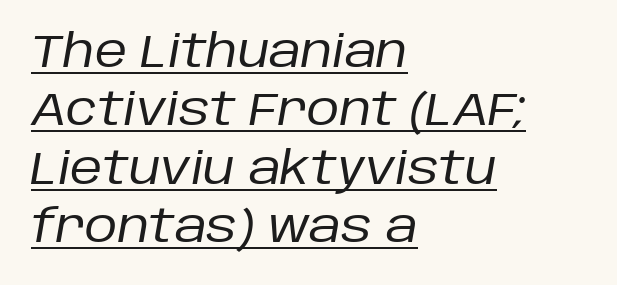
{"italic": "yes", "lean": "right", "slant_degrees": 10, "bold": "no", "weight": "regular", "width": "normal", "stroke_contrast": "low", "x_height": "large", "monospaced": "no", "underline": "yes", "align": "left", "line_spacing": "normal", "line_spacing_ratio": 1.3, "letter_spacing": "normal", "letter_spacing_em": 0.0, "glyph_px": 45}
